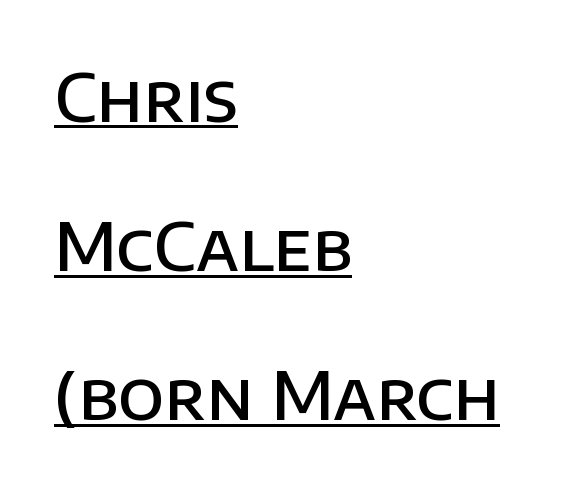
{"serif": "no", "italic": "no", "bold": "semi", "weight": "semibold", "width": "normal", "stroke_contrast": "low", "x_height": "large", "monospaced": "no", "underline": "yes", "align": "left", "line_spacing": "loose", "line_spacing_ratio": 2.26, "letter_spacing": "normal", "letter_spacing_em": 0.0, "glyph_px": 66}
